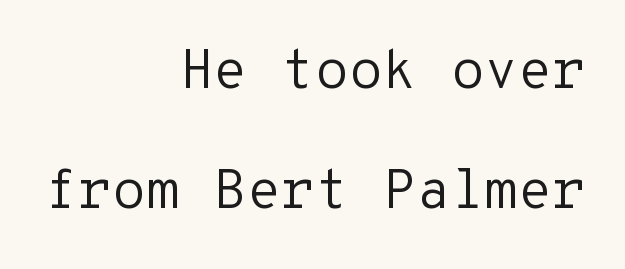
{"serif": "no", "italic": "no", "bold": "no", "weight": "regular", "width": "normal", "stroke_contrast": "low", "x_height": "medium", "monospaced": "yes", "underline": "no", "align": "right", "line_spacing": "loose", "line_spacing_ratio": 2.18, "letter_spacing": "normal", "letter_spacing_em": 0.0, "glyph_px": 55}
